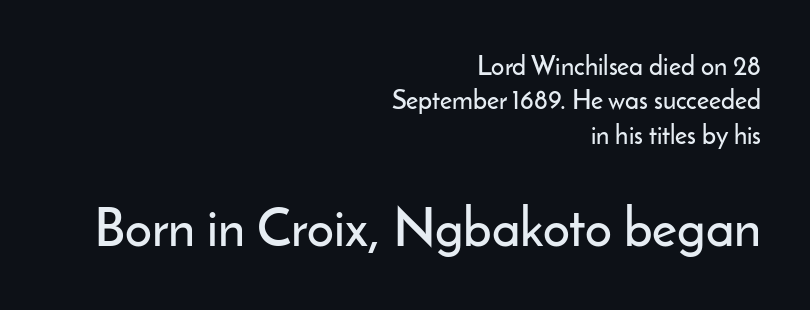
Q: Is the text italic (slanted)? A: No, it is upright.
Q: Is the typeface a serif or a sans-serif typeface? A: Sans-serif.
Q: Is the text underlined? A: No.
Q: How is the paragraph aligned? A: Right-aligned.
Q: Is the spacing between letters normal or unusually wide? A: Normal.
Q: Is the spacing between lines tight, normal or loose? A: Normal.
Q: Which block of text is set in a larger size, the first (top) or the second (bottom)? A: The second (bottom) one.
Q: Width (condensed, normal, or wide)? A: Normal.
Q: Stroke contrast? A: Low.
Q: x-height? A: Small.
Q: Monospaced? A: No.
